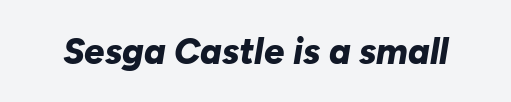
{"italic": "yes", "lean": "right", "slant_degrees": 10, "bold": "yes", "weight": "bold", "width": "normal", "stroke_contrast": "low", "x_height": "medium", "monospaced": "no", "underline": "no", "letter_spacing": "normal", "letter_spacing_em": 0.0, "glyph_px": 36}
